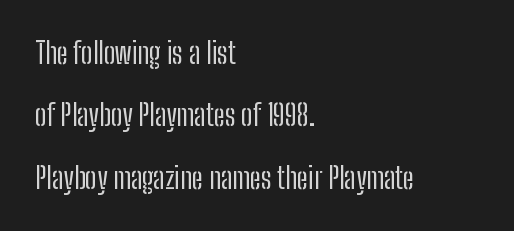
Q: Is the text bold? A: No.
Q: Is the text italic (slanted)? A: No, it is upright.
Q: Is the typeface a serif or a sans-serif typeface? A: Sans-serif.
Q: Is the text underlined? A: No.
Q: How is the paragraph aligned? A: Left-aligned.
Q: Is the spacing between letters normal or unusually wide? A: Normal.
Q: Is the spacing between lines tight, normal or loose? A: Loose.
Q: Width (condensed, normal, or wide)? A: Condensed.
Q: Stroke contrast? A: Low.
Q: x-height? A: Medium.
Q: Monospaced? A: No.
